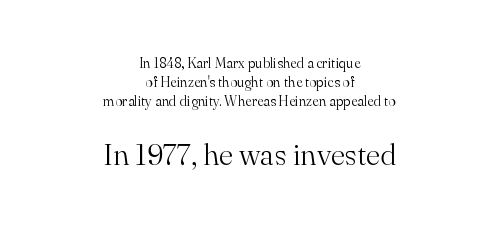
{"serif": "yes", "italic": "no", "bold": "no", "weight": "light", "width": "normal", "stroke_contrast": "medium", "x_height": "small", "monospaced": "no", "underline": "no", "align": "center", "line_spacing": "normal", "line_spacing_ratio": 1.36, "letter_spacing": "normal", "letter_spacing_em": 0.0, "larger_block": "second", "size_ratio": 2.14, "glyph_px": 30}
